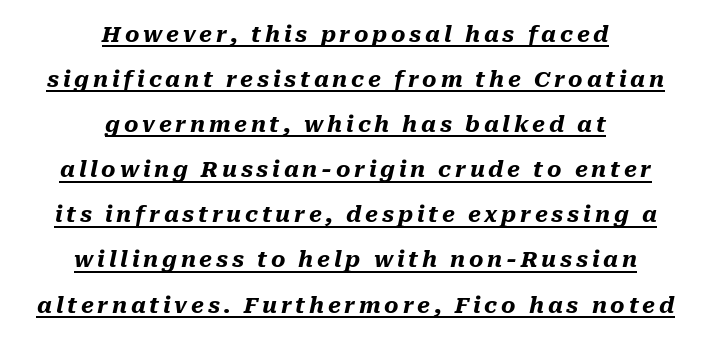
Where is the straight margin? There isn't one; the lines are centered. The lettering is marked with a stroke running underneath it. Strokes here are thick enough to call this a true bold. The leading is generous, giving the passage an open texture. Italic: yes, the glyphs are oblique.
